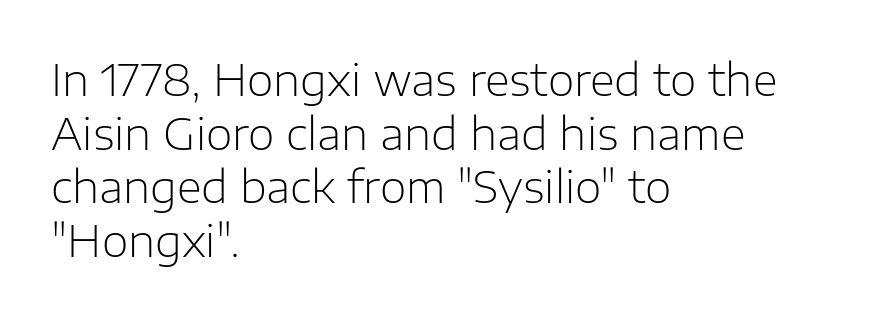
A clean baseline with only descenders dipping below it. The face looks like a standard text weight, possibly lighter. One glance says typical: line gaps are just what's usual. Note the varied advance widths — an 'i' is clearly narrower than an 'm'.
